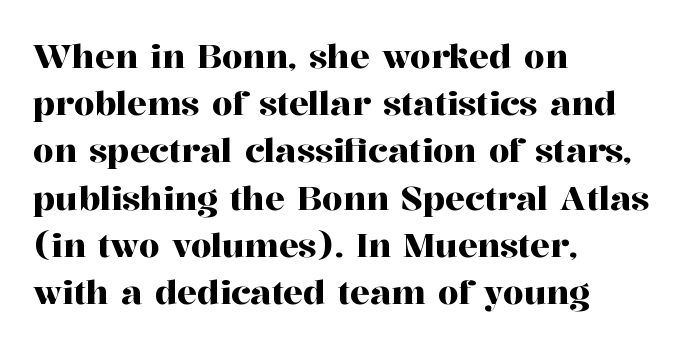
The image shows 33 px serif type, upright; set left-aligned, normal line spacing (1.43x), normal letter spacing, not underlined; high stroke contrast and a medium x-height.
